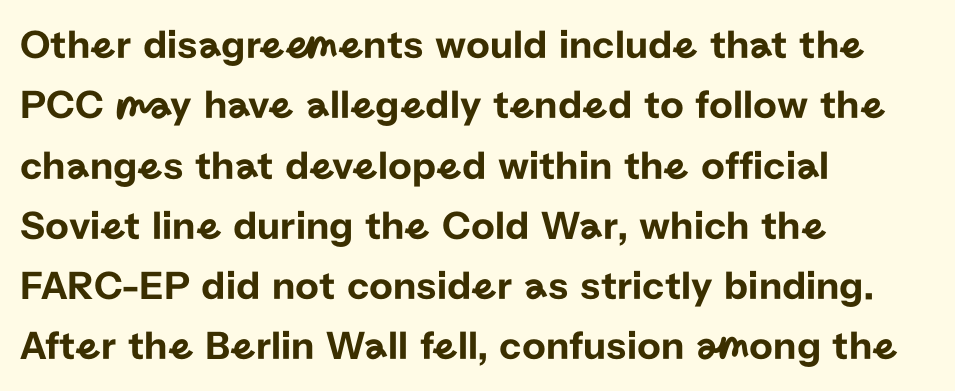
{"serif": "no", "italic": "no", "width": "normal", "stroke_contrast": "low", "x_height": "medium", "monospaced": "no", "underline": "no", "align": "left", "line_spacing": "normal", "line_spacing_ratio": 1.47, "letter_spacing": "normal", "letter_spacing_em": 0.0, "glyph_px": 41}
